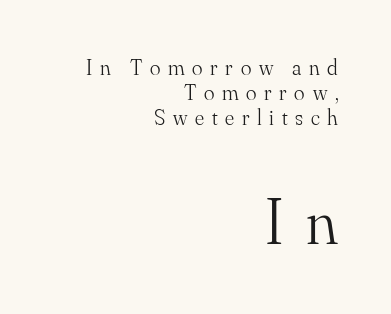
Do the letters lean? They stand straight. The typeface chosen for these lines features serifs. This reads as an unemphasized weight, regular at the heaviest. Spacing verdict: proportional, widths tailored to each character.
